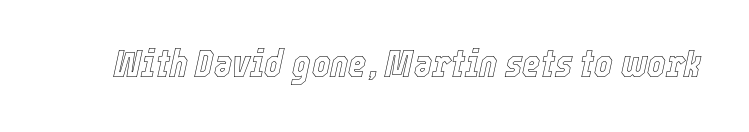
The specimen omits any rule beneath the text block's lines. Tracking here is standard; glyphs follow each other at the usual distance. The face used here is proportionally spaced, like ordinary book or web type. Compared with ordinary roman type, these characters are visibly tilted.
